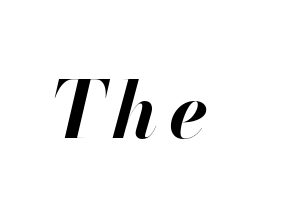
Q: Is the text bold? A: Yes.
Q: Is the text italic (slanted)? A: Yes, it leans right by about 13 degrees.
Q: Is the text underlined? A: No.
Q: Width (condensed, normal, or wide)? A: Normal.
Q: Stroke contrast? A: High.
Q: x-height? A: Small.
Q: Monospaced? A: No.
